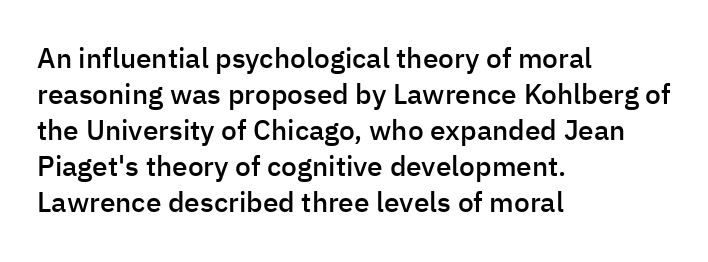
One-word summary of the alignment: left. The sample has been set in demibold, a notch under bold. Italic? Not at all — the glyphs are vertical. A normal amount of white space separates one row of letters from the next.
